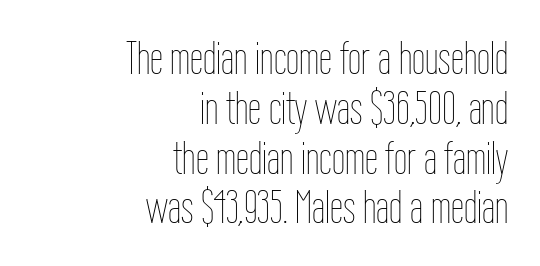
Q: Is the text bold? A: No.
Q: Is the text italic (slanted)? A: No, it is upright.
Q: Is the text underlined? A: No.
Q: How is the paragraph aligned? A: Right-aligned.
Q: Is the spacing between letters normal or unusually wide? A: Normal.
Q: Is the spacing between lines tight, normal or loose? A: Tight.
Q: Width (condensed, normal, or wide)? A: Condensed.
Q: Stroke contrast? A: Low.
Q: x-height? A: Medium.
Q: Monospaced? A: No.
